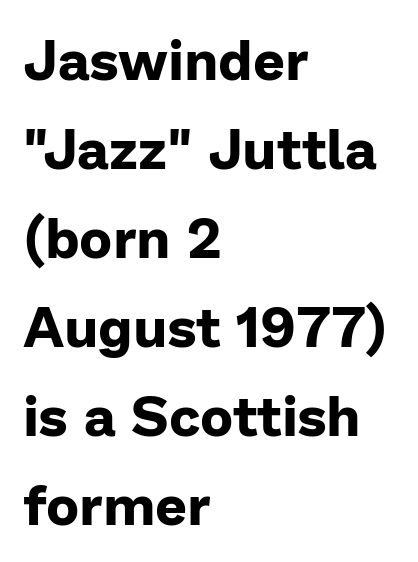
{"serif": "no", "italic": "no", "bold": "yes", "weight": "bold", "width": "normal", "stroke_contrast": "low", "x_height": "medium", "monospaced": "no", "underline": "no", "align": "left", "line_spacing": "normal", "line_spacing_ratio": 1.59, "letter_spacing": "normal", "letter_spacing_em": 0.0, "glyph_px": 56}
